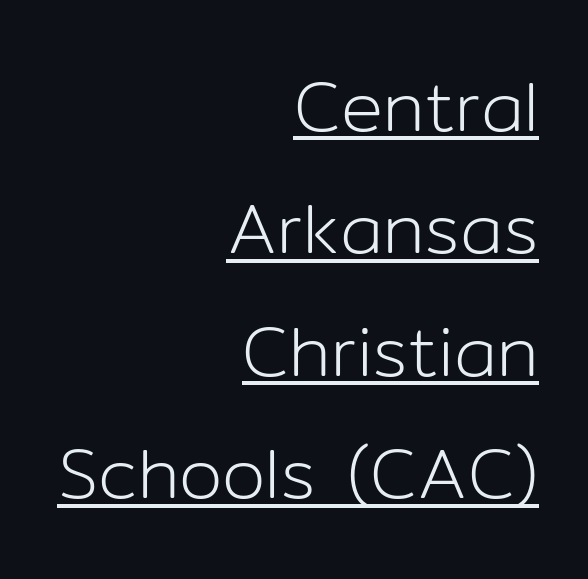
To sum up the face: it is a sans, with no serifs. It's the straight-up-and-down kind of type. Glance below the letters and you will spot a drawn line. Does extra space separate the letters? No, they use regular spacing. The letters look calm and open, with moderate or lighter stems.
